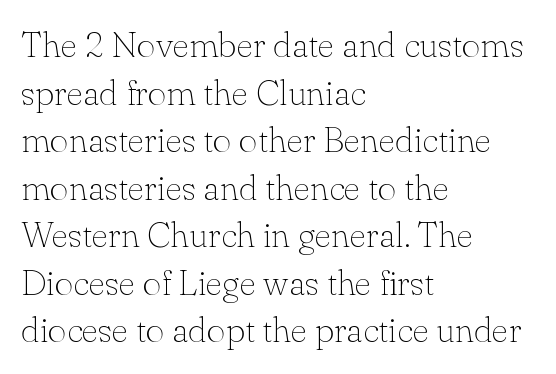
The image shows 36 px thin serif type, upright; set left-aligned, normal line spacing (1.32x), normal letter spacing, not underlined; low stroke contrast and a small x-height.
